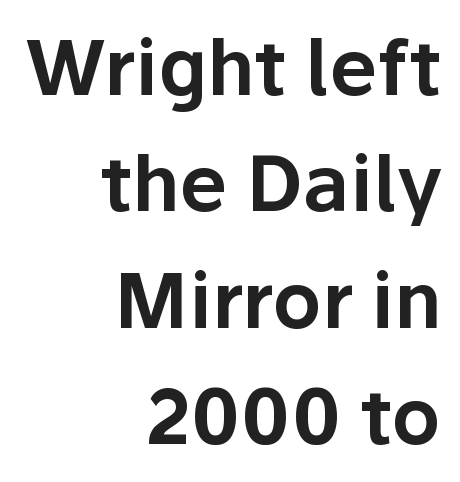
Q: Is the text italic (slanted)? A: No, it is upright.
Q: Is the typeface a serif or a sans-serif typeface? A: Sans-serif.
Q: Is the text underlined? A: No.
Q: How is the paragraph aligned? A: Right-aligned.
Q: Is the spacing between letters normal or unusually wide? A: Normal.
Q: Is the spacing between lines tight, normal or loose? A: Normal.
Q: Width (condensed, normal, or wide)? A: Normal.
Q: Stroke contrast? A: Low.
Q: x-height? A: Medium.
Q: Monospaced? A: No.
